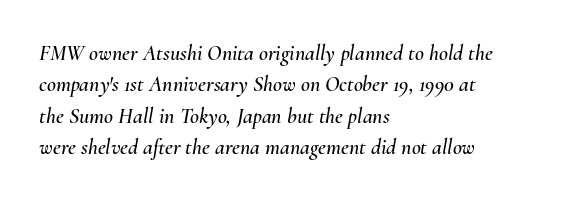
{"italic": "yes", "lean": "right", "slant_degrees": 10, "underline": "no", "align": "left", "line_spacing": "normal", "line_spacing_ratio": 1.43, "letter_spacing": "normal", "letter_spacing_em": 0.0, "glyph_px": 22}
